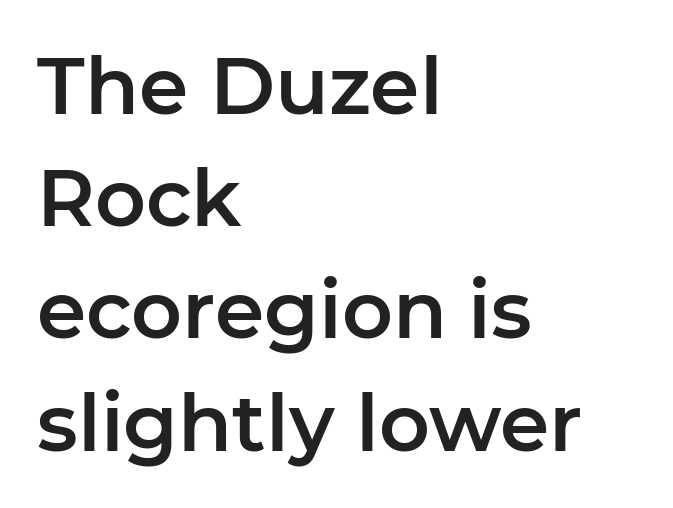
Q: Is the text italic (slanted)? A: No, it is upright.
Q: Is the typeface a serif or a sans-serif typeface? A: Sans-serif.
Q: Is the text underlined? A: No.
Q: How is the paragraph aligned? A: Left-aligned.
Q: Is the spacing between letters normal or unusually wide? A: Normal.
Q: Is the spacing between lines tight, normal or loose? A: Normal.
Q: Width (condensed, normal, or wide)? A: Normal.
Q: Stroke contrast? A: Low.
Q: x-height? A: Medium.
Q: Monospaced? A: No.
